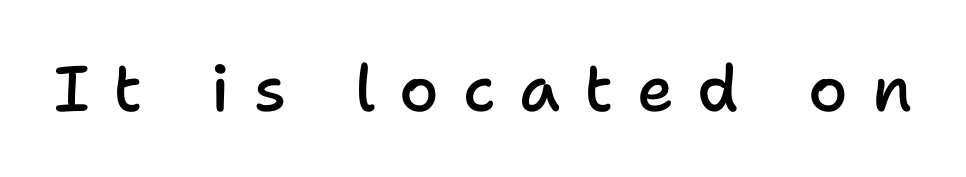
The line texture is sparse and dotted thanks to wide tracking. When letters stand straight like this, we call the style roman or upright. Unlike a traditional serif, this face leaves its strokes unadorned. Underline: absent.
